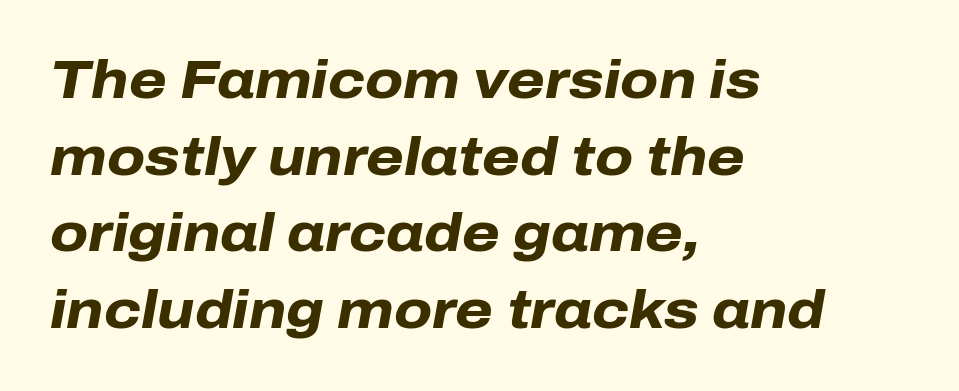
{"italic": "yes", "lean": "right", "slant_degrees": 10, "bold": "yes", "weight": "heavy", "width": "normal", "stroke_contrast": "low", "x_height": "medium", "monospaced": "no", "underline": "no", "align": "left", "line_spacing": "normal", "line_spacing_ratio": 1.42, "letter_spacing": "normal", "letter_spacing_em": 0.0, "glyph_px": 54}
